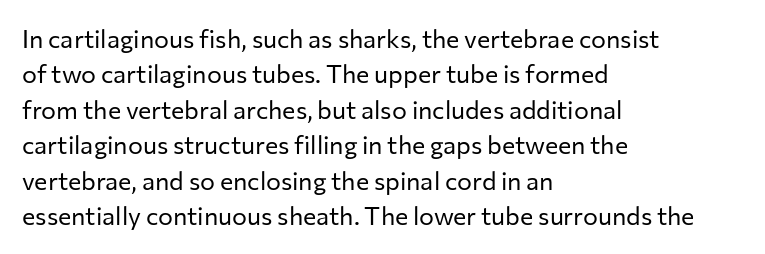
Q: Is the text bold? A: No.
Q: Is the text italic (slanted)? A: No, it is upright.
Q: Is the text underlined? A: No.
Q: How is the paragraph aligned? A: Left-aligned.
Q: Is the spacing between letters normal or unusually wide? A: Normal.
Q: Is the spacing between lines tight, normal or loose? A: Normal.
